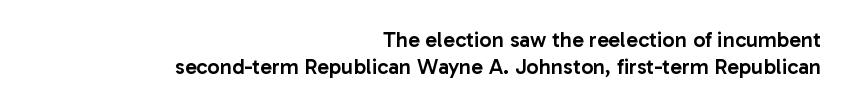
The image shows 22 px text type, upright; set right-aligned, line spacing 1.23x, normal letter spacing, not underlined.
